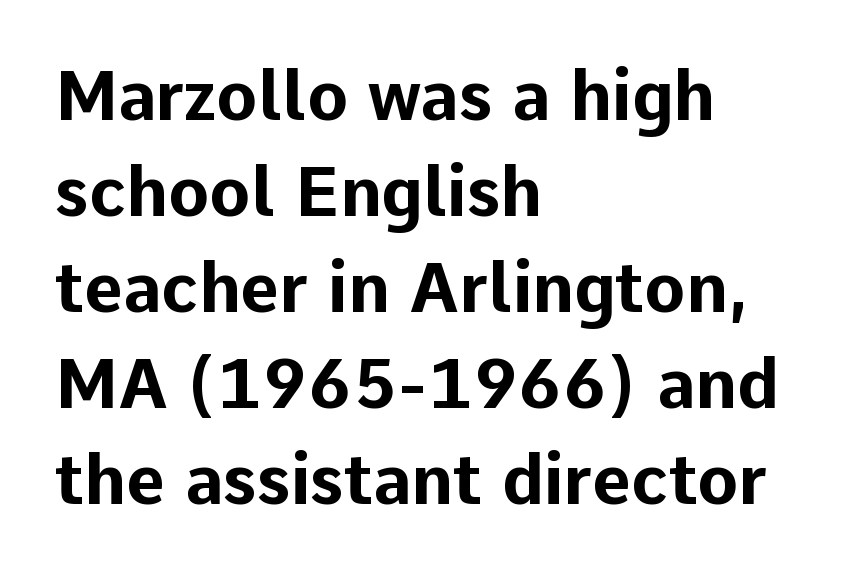
The image shows 68 px bold sans-serif type, upright; set left-aligned, normal line spacing (1.41x), normal letter spacing, not underlined; low stroke contrast and a medium x-height.
